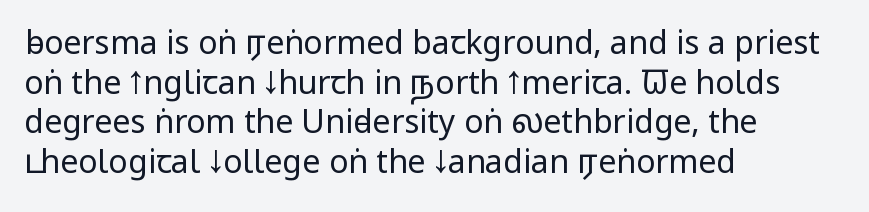
{"serif": "no", "italic": "no", "bold": "no", "weight": "regular", "width": "condensed", "stroke_contrast": "low", "x_height": "large", "monospaced": "no", "underline": "no", "align": "left", "line_spacing_ratio": 1.24, "letter_spacing": "normal", "letter_spacing_em": 0.0, "glyph_px": 32}
